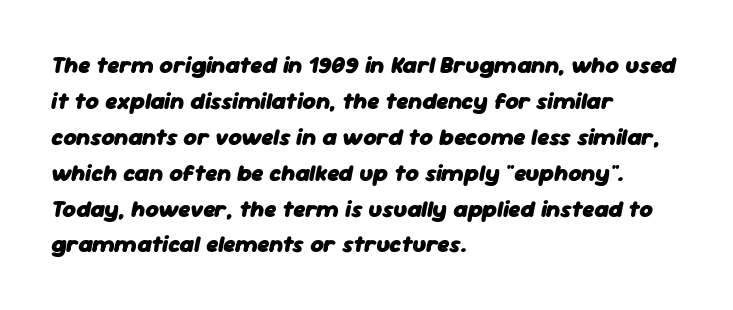
The image shows 23 px bold type, italic (leaning right); set left-aligned, normal line spacing (1.56x), normal letter spacing, not underlined.
